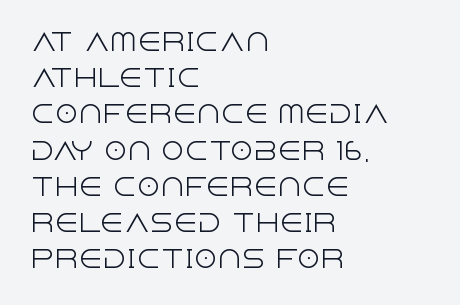
Default kerning and tracking; the words read as compact shapes. Tall strokes in this sample are plumb rather than angled. This rendering uses left alignment, leaving the right contour irregular. Students, observe: this is what conventionally led text looks like. Each stroke keeps to a modest, everyday thickness or less. Honestly, there is no underline to notice here at all.
